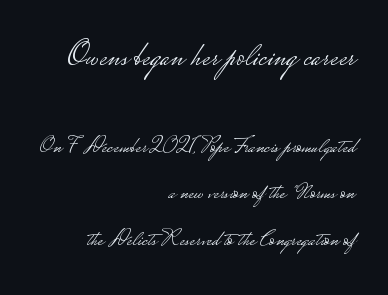
Q: Is the text bold? A: No.
Q: Is the text italic (slanted)? A: Yes.
Q: Is the typeface a serif or a sans-serif typeface? A: Sans-serif.
Q: Is the text underlined? A: No.
Q: How is the paragraph aligned? A: Right-aligned.
Q: Is the spacing between letters normal or unusually wide? A: Normal.
Q: Is the spacing between lines tight, normal or loose? A: Loose.
Q: Which block of text is set in a larger size, the first (top) or the second (bottom)? A: The first (top) one.
Q: Width (condensed, normal, or wide)? A: Wide.
Q: Stroke contrast? A: Low.
Q: Monospaced? A: No.
